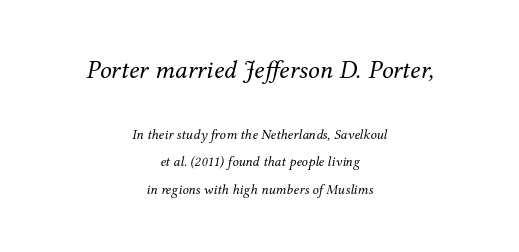
Q: Is the text bold? A: No.
Q: Is the text italic (slanted)? A: Yes, it leans right by about 12 degrees.
Q: Is the text underlined? A: No.
Q: How is the paragraph aligned? A: Centered.
Q: Is the spacing between letters normal or unusually wide? A: Normal.
Q: Is the spacing between lines tight, normal or loose? A: Loose.
Q: Which block of text is set in a larger size, the first (top) or the second (bottom)? A: The first (top) one.
